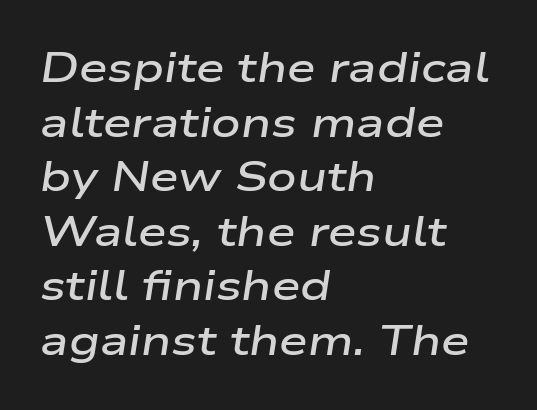
The image shows 41 px semibold, wide type, italic (leaning right); set left-aligned, normal line spacing (1.33x), normal letter spacing, not underlined; low stroke contrast and a medium x-height.
